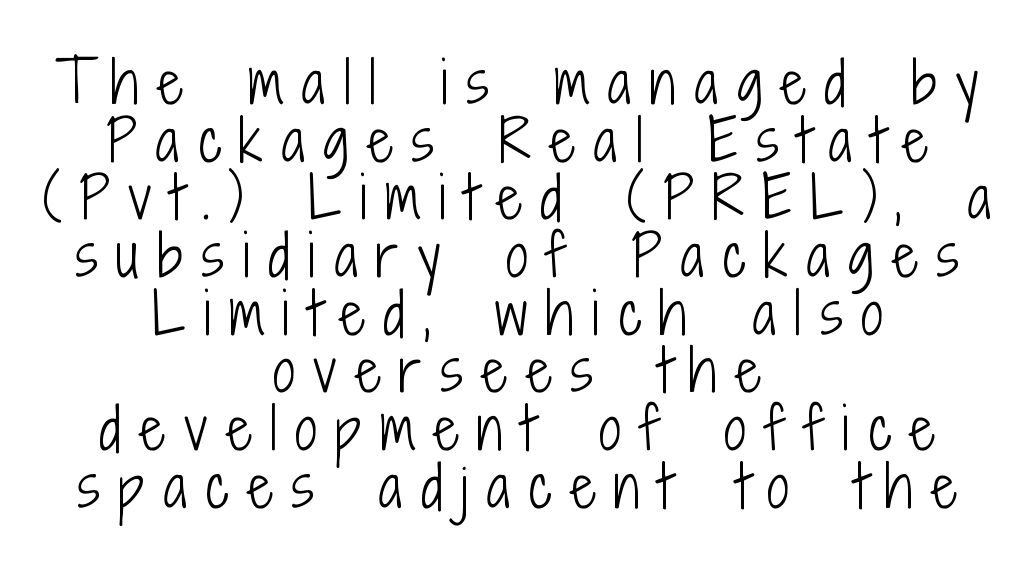
Q: Is the text bold? A: No.
Q: Is the text italic (slanted)? A: No, it is upright.
Q: Is the typeface a serif or a sans-serif typeface? A: Sans-serif.
Q: Is the text underlined? A: No.
Q: How is the paragraph aligned? A: Centered.
Q: Is the spacing between letters normal or unusually wide? A: Unusually wide.
Q: Is the spacing between lines tight, normal or loose? A: Tight.
Q: Width (condensed, normal, or wide)? A: Condensed.
Q: Stroke contrast? A: Low.
Q: x-height? A: Medium.
Q: Monospaced? A: No.
